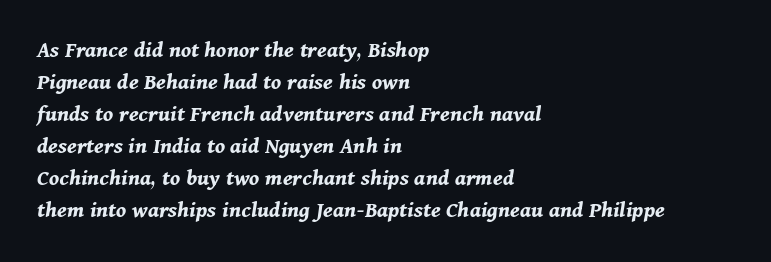
Weight check: bold — yes, fully. Decoration check: the copy has no underline. The specimen reads as italic at a glance. Short note: letters normally spaced. What's the leading like? Ordinary, nothing unusual.
